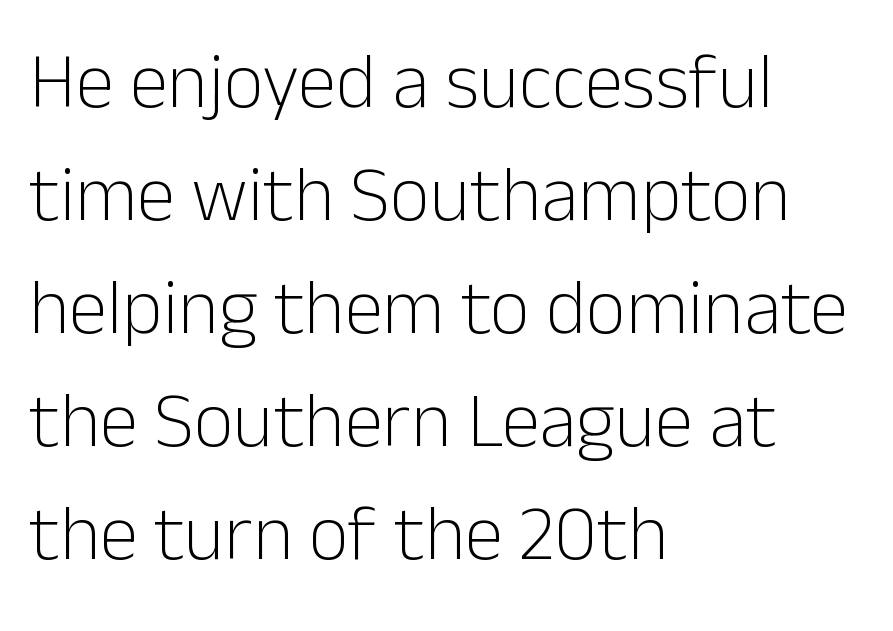
Q: Is the text bold? A: No.
Q: Is the text italic (slanted)? A: No, it is upright.
Q: Is the typeface a serif or a sans-serif typeface? A: Sans-serif.
Q: Is the text underlined? A: No.
Q: How is the paragraph aligned? A: Left-aligned.
Q: Is the spacing between letters normal or unusually wide? A: Normal.
Q: Is the spacing between lines tight, normal or loose? A: Normal.
Q: Width (condensed, normal, or wide)? A: Normal.
Q: Stroke contrast? A: Low.
Q: x-height? A: Medium.
Q: Monospaced? A: No.
